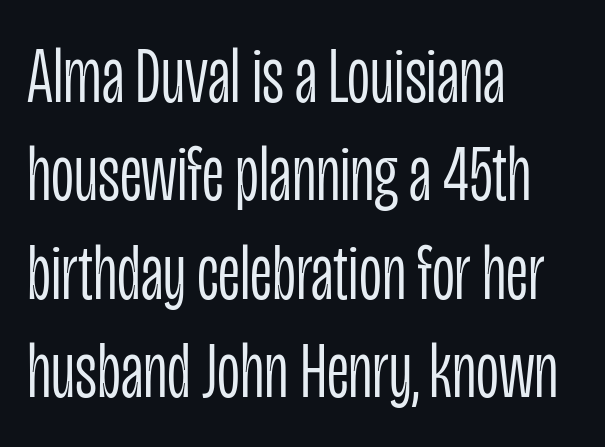
The image shows 80 px light, condensed sans-serif type, upright; set left-aligned, line spacing 1.23x, normal letter spacing, not underlined; low stroke contrast and a large x-height.
